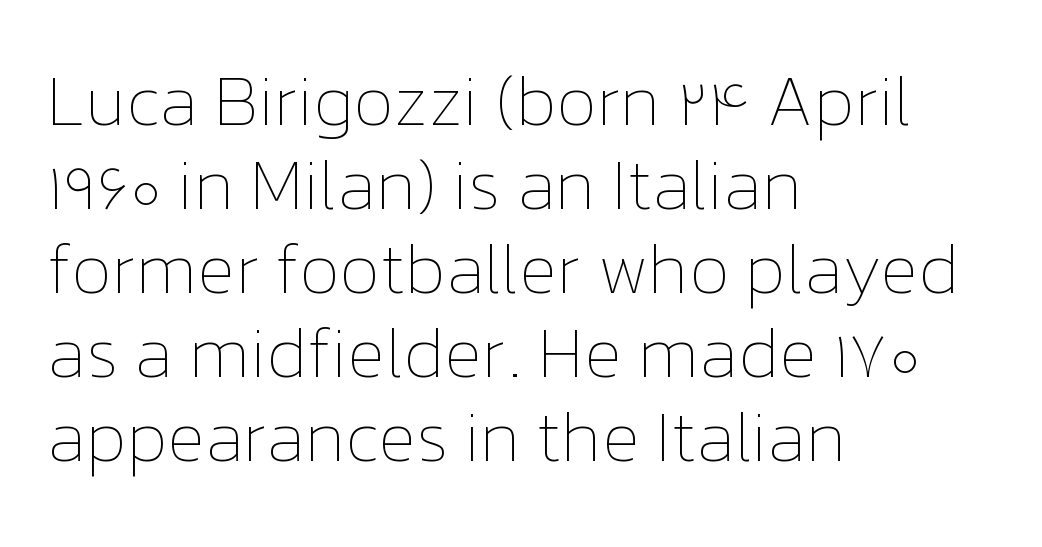
Q: Is the text bold? A: No.
Q: Is the text italic (slanted)? A: No, it is upright.
Q: Is the text underlined? A: No.
Q: How is the paragraph aligned? A: Left-aligned.
Q: Is the spacing between letters normal or unusually wide? A: Normal.
Q: Width (condensed, normal, or wide)? A: Normal.
Q: Stroke contrast? A: Low.
Q: x-height? A: Medium.
Q: Monospaced? A: No.
